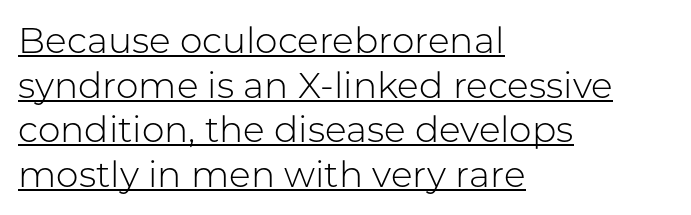
The compositor pushed each line to the left boundary. A typesetter would mark this as roman, not italic. Caption: lettering with a line underneath. No chunkiness to these letters — they're not bold. Observe the absence of serifs on each vertical stroke in this sample. Tracking value appears to be zero — textbook default spacing.
